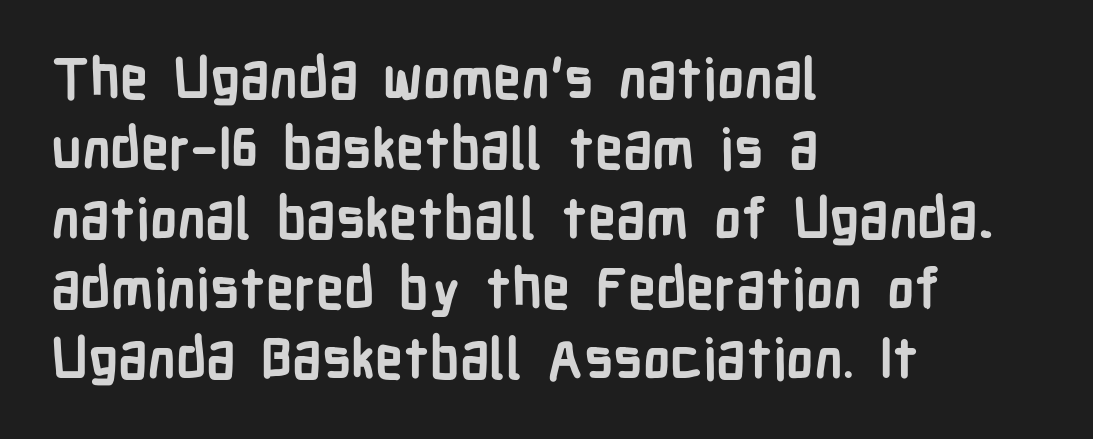
Q: Is the text bold? A: Yes.
Q: Is the text italic (slanted)? A: No, it is upright.
Q: Is the typeface a serif or a sans-serif typeface? A: Sans-serif.
Q: Is the text underlined? A: No.
Q: How is the paragraph aligned? A: Left-aligned.
Q: Is the spacing between letters normal or unusually wide? A: Normal.
Q: Is the spacing between lines tight, normal or loose? A: Normal.
Q: Width (condensed, normal, or wide)? A: Condensed.
Q: Stroke contrast? A: Low.
Q: x-height? A: Medium.
Q: Monospaced? A: No.
